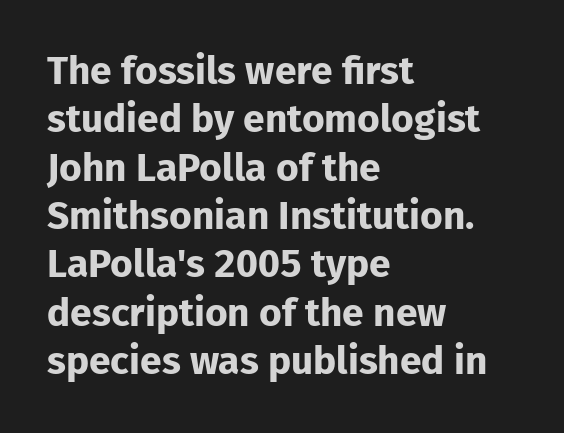
{"serif": "no", "italic": "no", "bold": "yes", "weight": "bold", "width": "normal", "stroke_contrast": "low", "x_height": "medium", "monospaced": "no", "underline": "no", "align": "left", "line_spacing_ratio": 1.24, "letter_spacing": "normal", "letter_spacing_em": 0.0, "glyph_px": 39}
